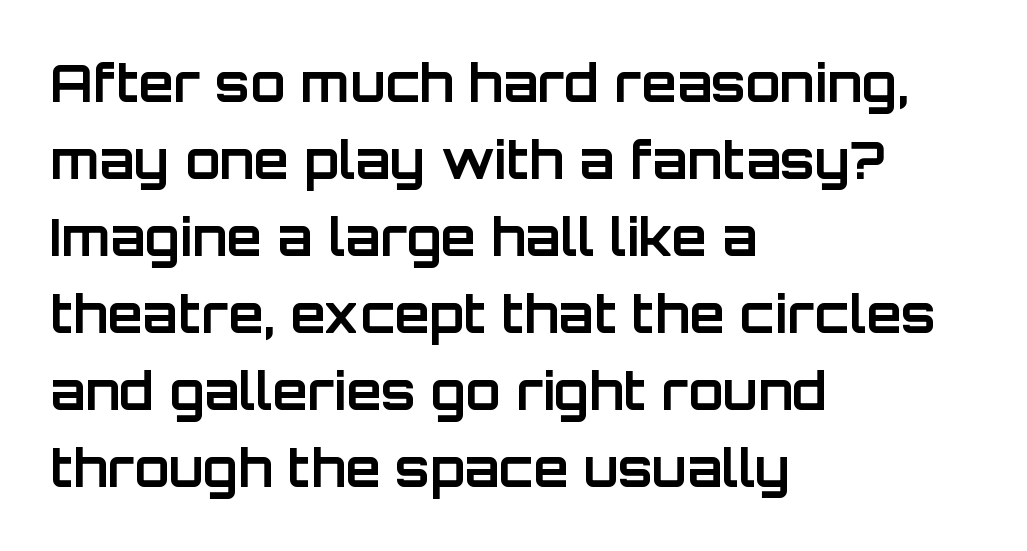
{"serif": "no", "italic": "no", "bold": "yes", "weight": "bold", "width": "normal", "stroke_contrast": "low", "x_height": "large", "monospaced": "no", "underline": "no", "align": "left", "line_spacing": "normal", "line_spacing_ratio": 1.51, "letter_spacing": "normal", "letter_spacing_em": 0.0, "glyph_px": 51}
